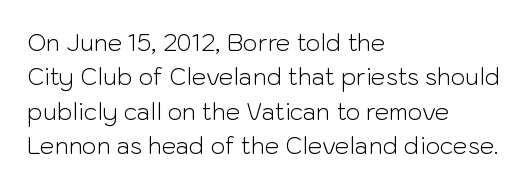
The image shows 23 px text type, upright; set left-aligned, normal line spacing (1.49x), normal letter spacing, not underlined.
